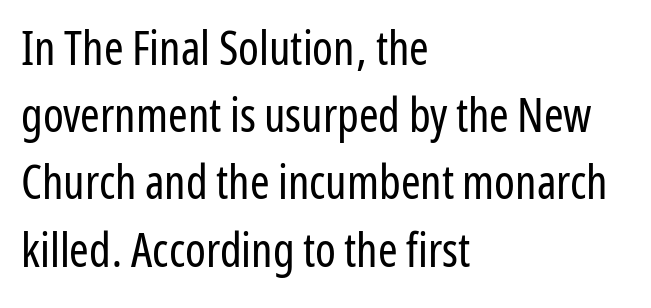
Q: Is the text bold? A: No.
Q: Is the text italic (slanted)? A: No, it is upright.
Q: Is the typeface a serif or a sans-serif typeface? A: Sans-serif.
Q: Is the text underlined? A: No.
Q: How is the paragraph aligned? A: Left-aligned.
Q: Is the spacing between letters normal or unusually wide? A: Normal.
Q: Is the spacing between lines tight, normal or loose? A: Normal.
Q: Width (condensed, normal, or wide)? A: Condensed.
Q: Stroke contrast? A: Low.
Q: x-height? A: Medium.
Q: Monospaced? A: No.
